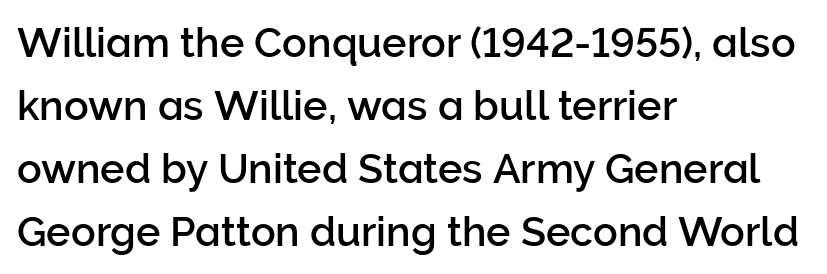
The horizontal fit of the characters is conventional and even. Looks like regular typesetting: each glyph gets only the width it needs. Regarding serifs, this sample does without them. The letters stand upright; this is a roman face. Decoration check: the copy has no underline.
